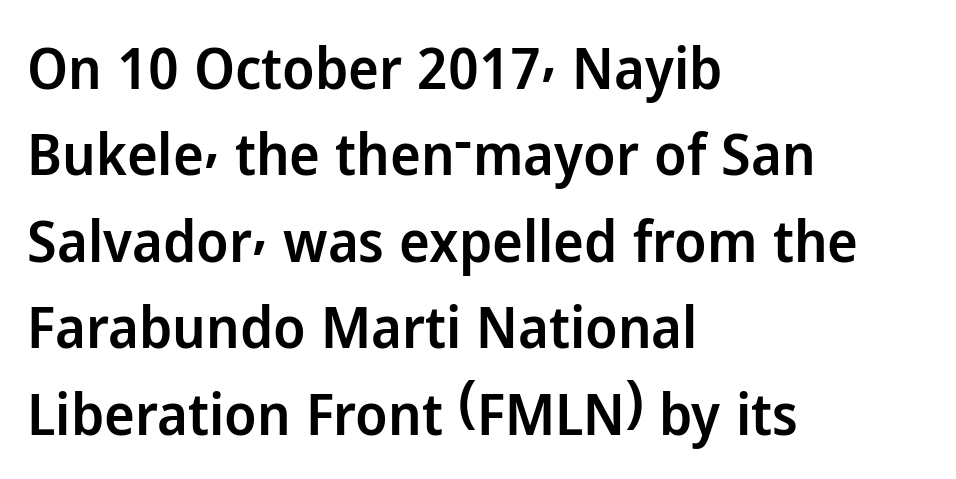
The image shows 58 px semibold sans-serif type, upright; set left-aligned, normal line spacing (1.49x), normal letter spacing, not underlined; low stroke contrast and a medium x-height.
